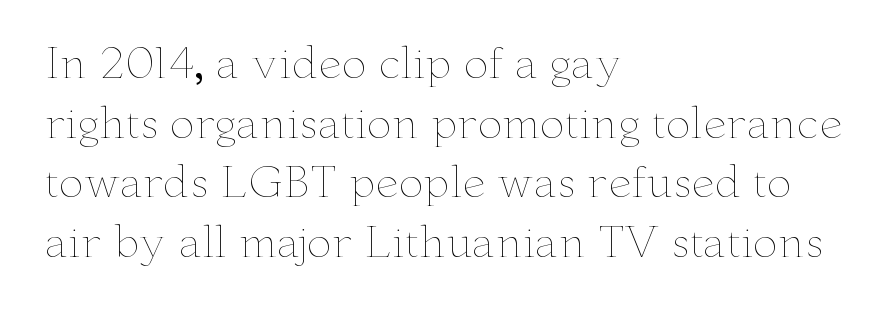
The image shows 42 px thin, wide type, upright; set left-aligned, normal line spacing (1.42x), normal letter spacing, not underlined; low stroke contrast and a small x-height.
